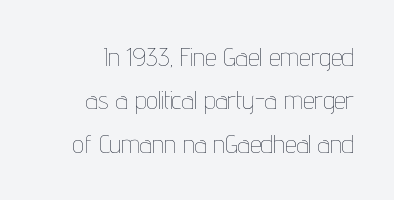
Q: Is the text bold? A: No.
Q: Is the text italic (slanted)? A: No, it is upright.
Q: Is the text underlined? A: No.
Q: Is the spacing between letters normal or unusually wide? A: Normal.
Q: Is the spacing between lines tight, normal or loose? A: Normal.
